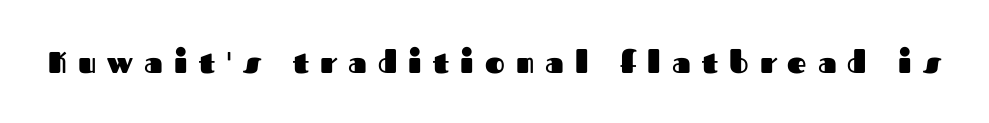
The image shows 30 px heavy sans-serif type, upright; set unusually wide letter spacing (+0.37 em), not underlined; medium stroke contrast and a medium x-height.
